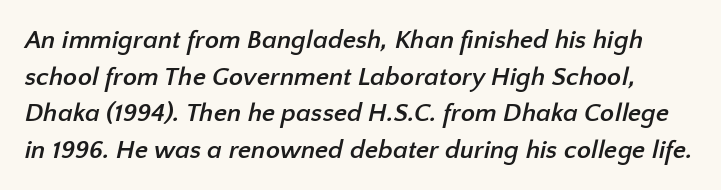
Look at the stroke-to-counter ratio: heavy, a bold. Anything drawn beneath the words? Only blank space. Nobody touched the tracking dial on this one. Horizontal bands of white between lines are of average thickness.
